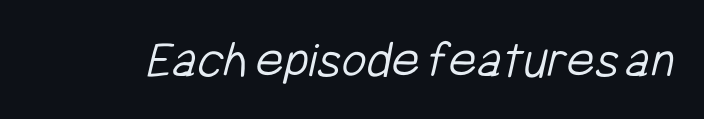
The image shows 54 px light, condensed sans-serif type; set normal letter spacing, not underlined; low stroke contrast and a medium x-height.
